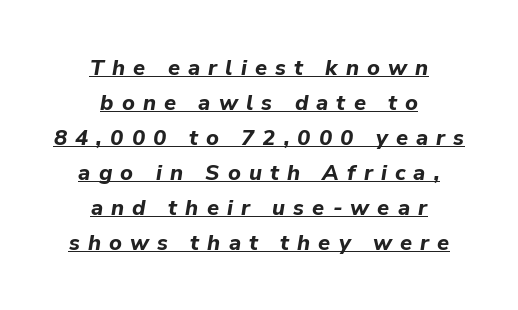
The image shows 22 px bold type, italic (leaning right); set centered, normal line spacing (1.59x), unusually wide letter spacing (+0.37 em), underlined.
